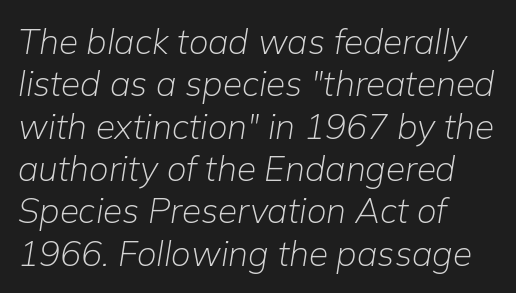
Q: Is the text bold? A: No.
Q: Is the text italic (slanted)? A: Yes, it leans right by about 9 degrees.
Q: Is the text underlined? A: No.
Q: How is the paragraph aligned? A: Left-aligned.
Q: Is the spacing between letters normal or unusually wide? A: Normal.
Q: Width (condensed, normal, or wide)? A: Normal.
Q: Stroke contrast? A: Low.
Q: x-height? A: Medium.
Q: Monospaced? A: No.
